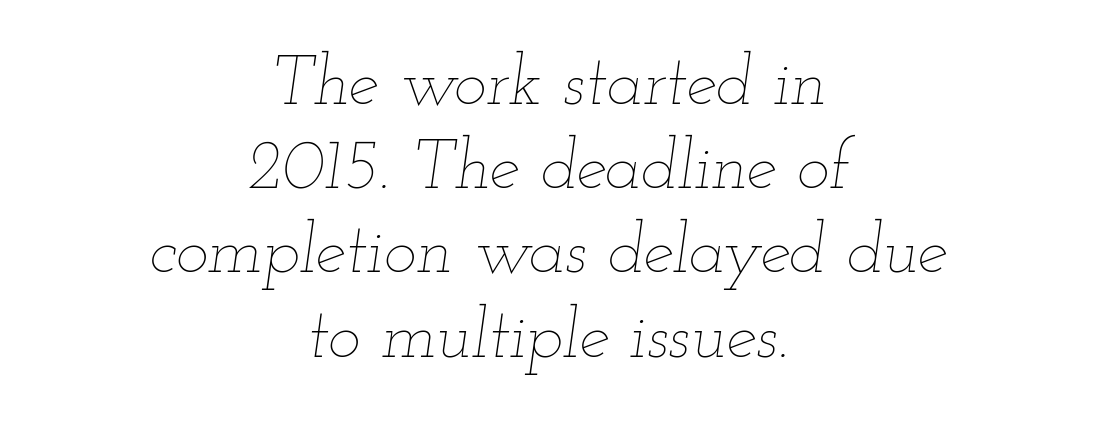
{"italic": "yes", "lean": "right", "slant_degrees": 12, "bold": "no", "weight": "thin", "width": "wide", "stroke_contrast": "low", "x_height": "small", "monospaced": "no", "underline": "no", "align": "center", "line_spacing_ratio": 1.22, "letter_spacing": "normal", "letter_spacing_em": 0.0, "glyph_px": 69}
